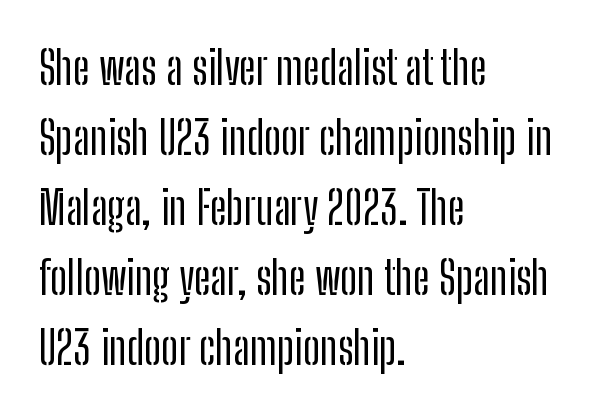
Grotesque or geometric, the face here clearly has no serifs. Looks like regular typesetting: each glyph gets only the width it needs. Glyph-to-glyph distance matches everyday printed text. The text block is weighted toward the left margin, trailing off unevenly rightward.
